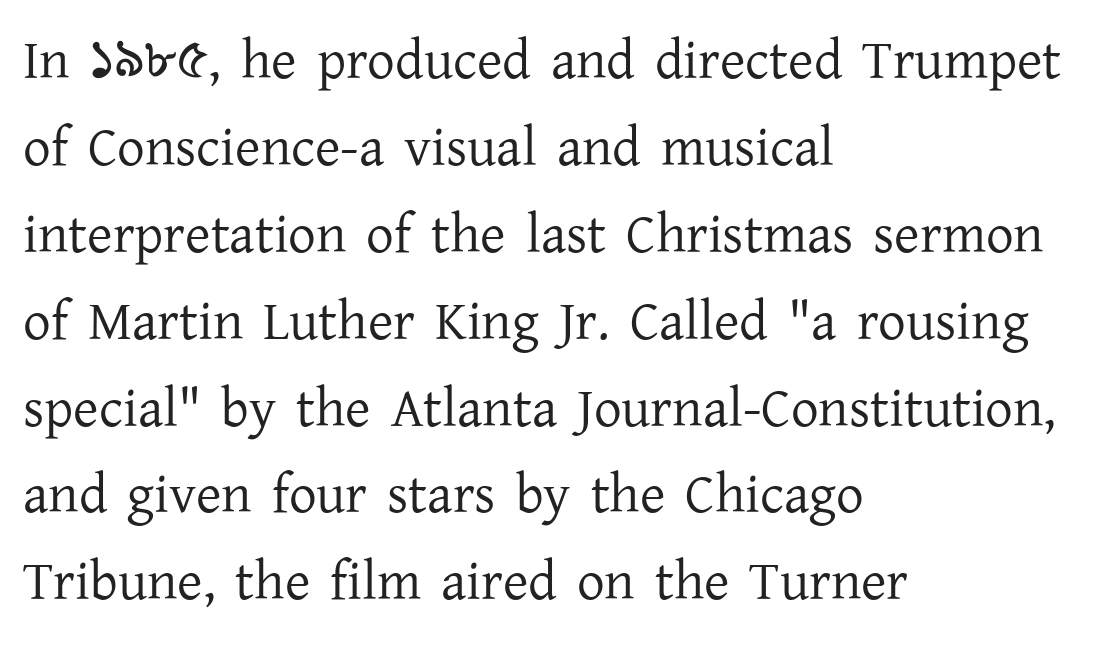
The image shows 55 px regular-weight serif type, upright; set left-aligned, normal line spacing (1.58x), normal letter spacing, not underlined; low stroke contrast and a medium x-height.
